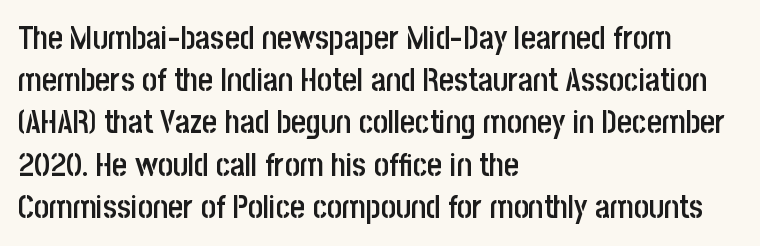
{"serif": "no", "italic": "no", "bold": "semi", "weight": "semibold", "width": "condensed", "stroke_contrast": "low", "x_height": "large", "monospaced": "no", "underline": "no", "align": "left", "line_spacing": "normal", "line_spacing_ratio": 1.32, "letter_spacing": "normal", "letter_spacing_em": 0.0, "glyph_px": 32}
